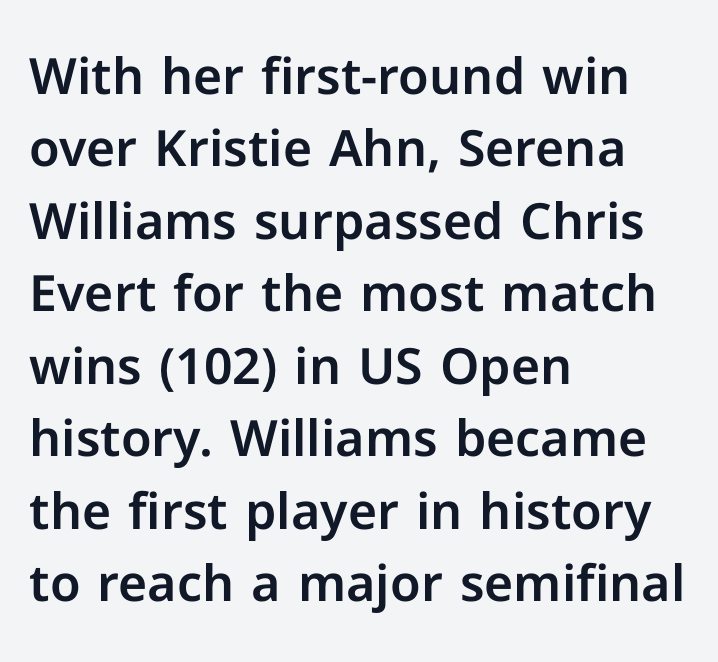
Q: Is the text italic (slanted)? A: No, it is upright.
Q: Is the typeface a serif or a sans-serif typeface? A: Sans-serif.
Q: Is the text underlined? A: No.
Q: How is the paragraph aligned? A: Left-aligned.
Q: Is the spacing between letters normal or unusually wide? A: Normal.
Q: Is the spacing between lines tight, normal or loose? A: Normal.
Q: Width (condensed, normal, or wide)? A: Normal.
Q: Stroke contrast? A: Low.
Q: x-height? A: Medium.
Q: Monospaced? A: No.
